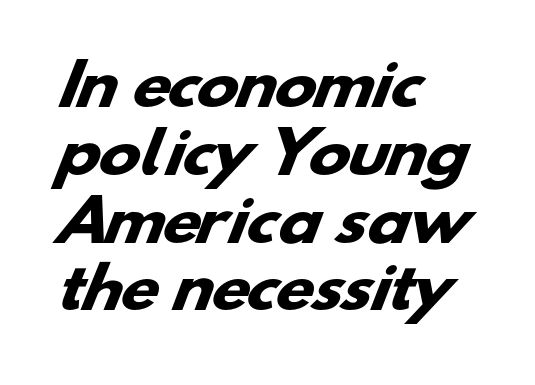
The compositor pushed each line to the left boundary. The rendering shows plain stroke endings on the letterforms — a sans-serif design. Tracking value appears to be zero — textbook default spacing. The area under the type is left untouched.
